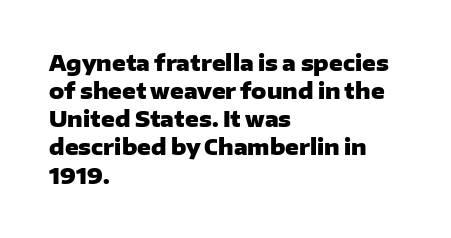
Q: Is the text bold? A: Yes.
Q: Is the text italic (slanted)? A: No, it is upright.
Q: Is the text underlined? A: No.
Q: How is the paragraph aligned? A: Left-aligned.
Q: Is the spacing between letters normal or unusually wide? A: Normal.
Q: Is the spacing between lines tight, normal or loose? A: Normal.
